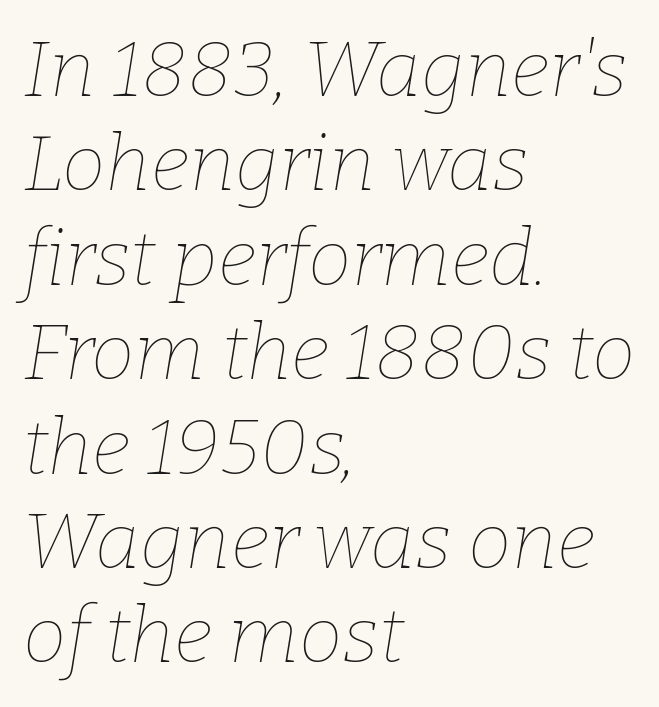
Rendered with sloped, italic letterforms. Character widths vary here, with narrow letters taking less room than wide ones. No extra ink here — the face is not bold. No extra tracking has been applied to these lines. Words float on clear page, feet unadorned. Where is the straight margin? On the left.
